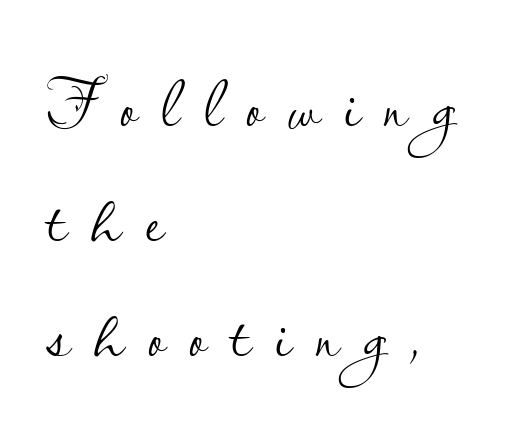
The image shows 71 px light sans-serif type; set left-aligned, normal line spacing (1.62x), unusually wide letter spacing (+0.34 em), not underlined; low stroke contrast and a small x-height.
